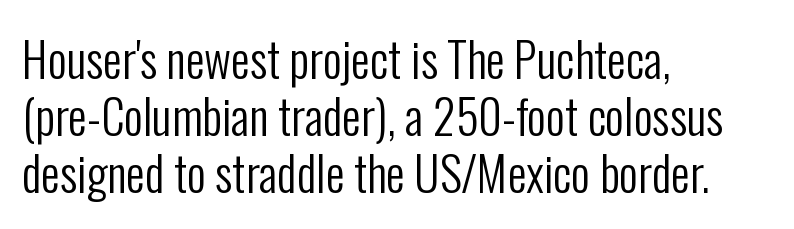
{"serif": "no", "italic": "no", "bold": "no", "weight": "regular", "width": "condensed", "stroke_contrast": "low", "x_height": "medium", "monospaced": "no", "underline": "no", "align": "left", "line_spacing_ratio": 1.21, "letter_spacing": "normal", "letter_spacing_em": 0.0, "glyph_px": 47}
